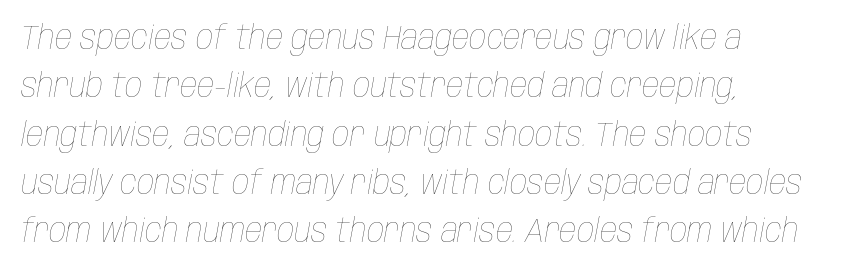
Here the designer chose a conventional face with non-uniform glyph widths. The letterforms sit shoulder to shoulder at normal distance. These glyphs show unthickened strokes, regular width or finer. Quick note: italic. Layout note: lines flush left. Normally led — the rows are evenly, conventionally spaced.
